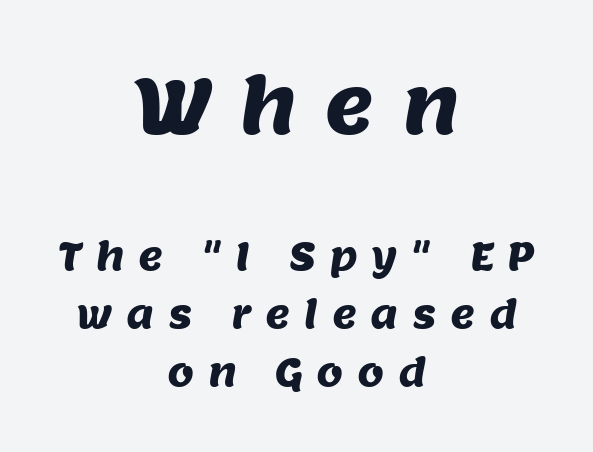
Q: Is the typeface a serif or a sans-serif typeface? A: Sans-serif.
Q: Is the text underlined? A: No.
Q: How is the paragraph aligned? A: Centered.
Q: Is the spacing between letters normal or unusually wide? A: Unusually wide.
Q: Is the spacing between lines tight, normal or loose? A: Normal.
Q: Which block of text is set in a larger size, the first (top) or the second (bottom)? A: The first (top) one.
Q: Width (condensed, normal, or wide)? A: Normal.
Q: Stroke contrast? A: Medium.
Q: x-height? A: Large.
Q: Monospaced? A: No.
